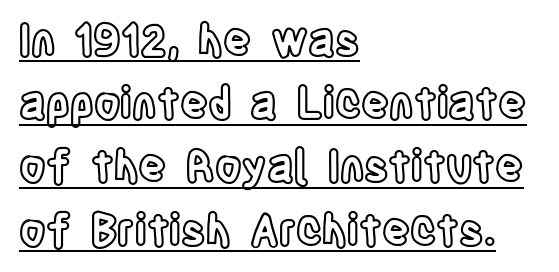
Q: Is the text italic (slanted)? A: No, it is upright.
Q: Is the text underlined? A: Yes.
Q: How is the paragraph aligned? A: Left-aligned.
Q: Is the spacing between letters normal or unusually wide? A: Normal.
Q: Is the spacing between lines tight, normal or loose? A: Normal.
Q: Width (condensed, normal, or wide)? A: Condensed.
Q: x-height? A: Large.
Q: Monospaced? A: No.
